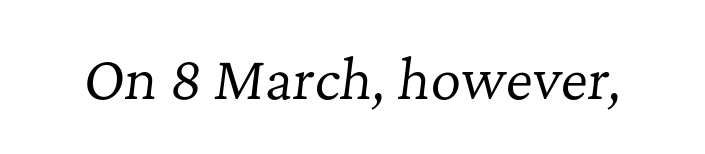
The image shows 53 px regular-weight serif type, italic (leaning right); set normal letter spacing, not underlined; low stroke contrast and a medium x-height.
